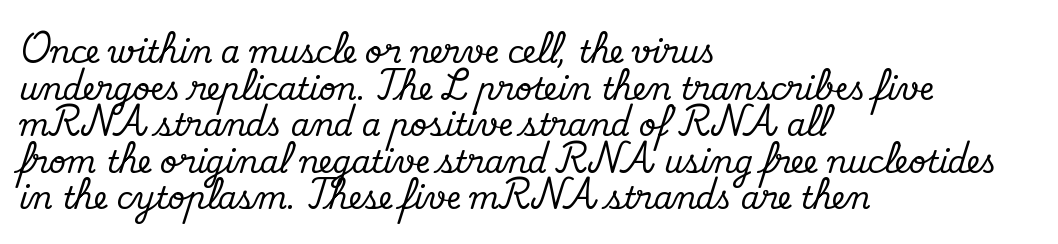
{"serif": "yes", "width": "normal", "stroke_contrast": "medium", "x_height": "small", "monospaced": "no", "underline": "no", "align": "left", "line_spacing_ratio": 1.22, "letter_spacing": "normal", "letter_spacing_em": 0.0, "glyph_px": 30}
